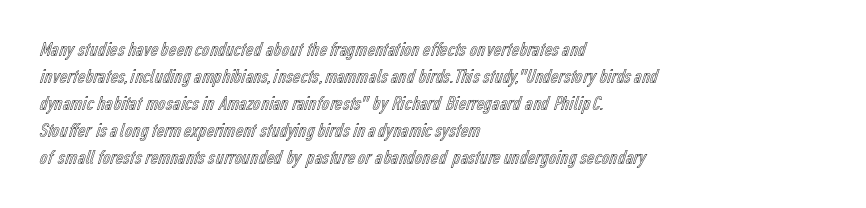
Q: Is the text italic (slanted)? A: Yes.
Q: Is the text underlined? A: No.
Q: How is the paragraph aligned? A: Left-aligned.
Q: Is the spacing between letters normal or unusually wide? A: Normal.
Q: Is the spacing between lines tight, normal or loose? A: Normal.
